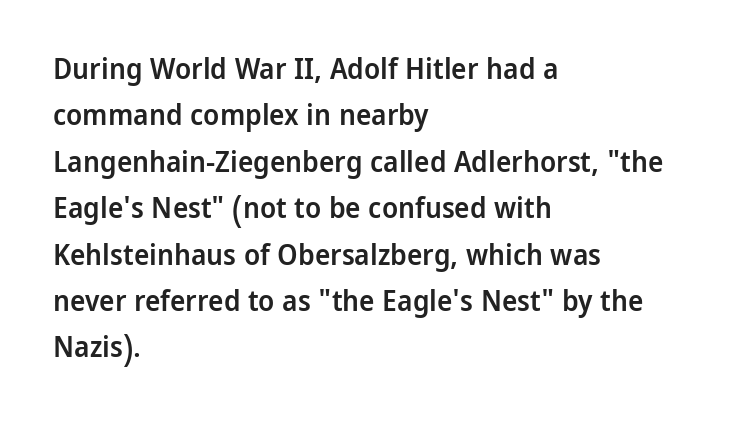
Q: Is the text bold? A: Semi-bold.
Q: Is the text italic (slanted)? A: No, it is upright.
Q: Is the typeface a serif or a sans-serif typeface? A: Sans-serif.
Q: Is the text underlined? A: No.
Q: How is the paragraph aligned? A: Left-aligned.
Q: Is the spacing between letters normal or unusually wide? A: Normal.
Q: Is the spacing between lines tight, normal or loose? A: Normal.
Q: Width (condensed, normal, or wide)? A: Normal.
Q: Stroke contrast? A: Low.
Q: x-height? A: Medium.
Q: Monospaced? A: No.
